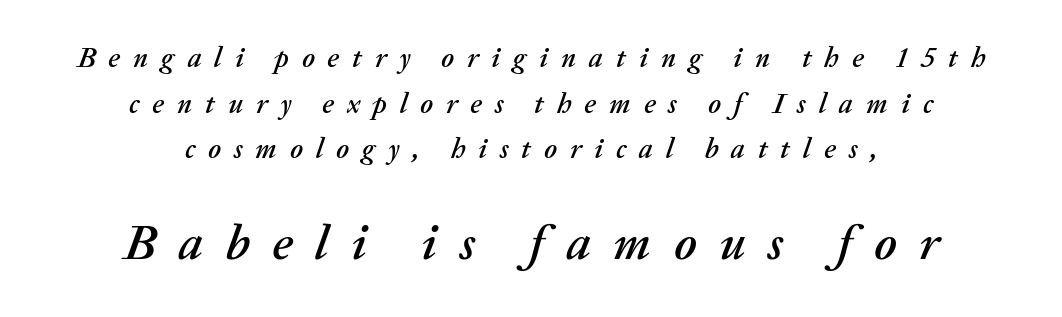
Q: Is the text italic (slanted)? A: Yes, it leans right by about 20 degrees.
Q: Is the text underlined? A: No.
Q: How is the paragraph aligned? A: Centered.
Q: Is the spacing between letters normal or unusually wide? A: Unusually wide.
Q: Is the spacing between lines tight, normal or loose? A: Normal.
Q: Which block of text is set in a larger size, the first (top) or the second (bottom)? A: The second (bottom) one.
Q: Width (condensed, normal, or wide)? A: Normal.
Q: Stroke contrast? A: Medium.
Q: x-height? A: Medium.
Q: Monospaced? A: No.
